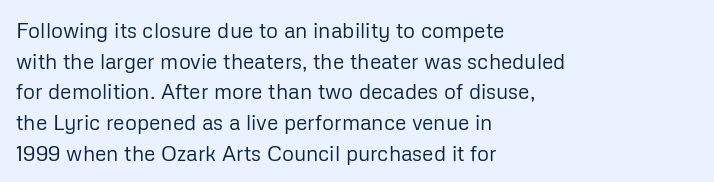
{"italic": "no", "bold": "no", "underline": "no", "align": "left", "line_spacing": "normal", "line_spacing_ratio": 1.46, "letter_spacing": "normal", "letter_spacing_em": 0.0, "glyph_px": 21}
